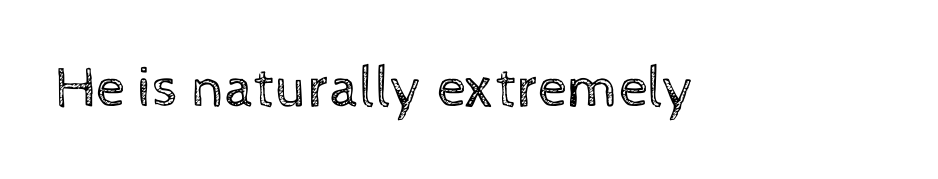
The image shows 58 px regular-weight type, upright; set normal letter spacing, not underlined; a medium x-height.
